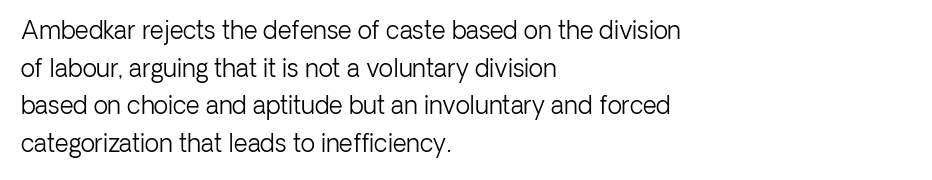
The setting favours the left margin, as ordinary paragraphs usually do. The face looks like a standard text weight, possibly lighter. Each row of text sits above clean, open space. Posture: straight, roman, zero tilt.
